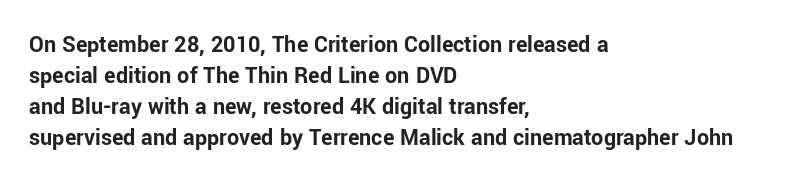
If you measured baseline to baseline, you'd find a middling distance. The specimen reads as upright at a glance. Glyph-to-glyph distance matches everyday printed text. Heavy, bold letterforms. Each row of text sits above clean, open space.
